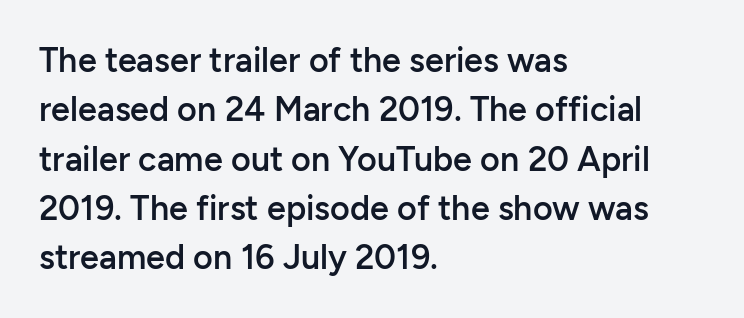
Nobody touched the tracking dial on this one. A typesetter would label this face a sans. In terms of weight, the rendering is demibold, just under bold. Horizontally, the lines are justified to the leading edge only.
